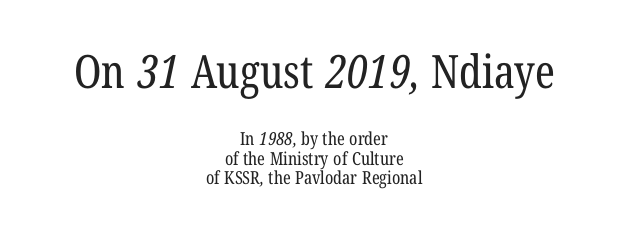
Q: Is the text bold? A: No.
Q: Is the typeface a serif or a sans-serif typeface? A: Serif.
Q: Is the text underlined? A: No.
Q: How is the paragraph aligned? A: Centered.
Q: Is the spacing between letters normal or unusually wide? A: Normal.
Q: Is the spacing between lines tight, normal or loose? A: Tight.
Q: Which block of text is set in a larger size, the first (top) or the second (bottom)? A: The first (top) one.
Q: Width (condensed, normal, or wide)? A: Condensed.
Q: Stroke contrast? A: Low.
Q: x-height? A: Medium.
Q: Monospaced? A: No.
